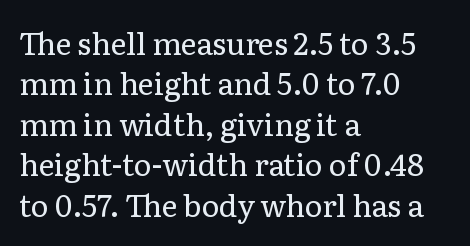
Think of a printed novel: that variable character pitch is what you see here. Glyph-to-glyph distance matches everyday printed text. The space directly below the letters is spotless. Characters remain perfectly vertical along every line. Nothing heavy about these letters — not bold at all.
